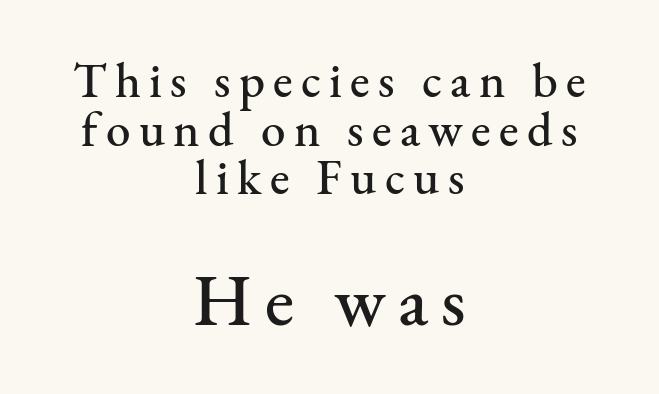
Q: Is the text italic (slanted)? A: No, it is upright.
Q: Is the typeface a serif or a sans-serif typeface? A: Serif.
Q: Is the text underlined? A: No.
Q: How is the paragraph aligned? A: Centered.
Q: Is the spacing between lines tight, normal or loose? A: Tight.
Q: Which block of text is set in a larger size, the first (top) or the second (bottom)? A: The second (bottom) one.
Q: Width (condensed, normal, or wide)? A: Normal.
Q: Stroke contrast? A: Medium.
Q: x-height? A: Small.
Q: Monospaced? A: No.
